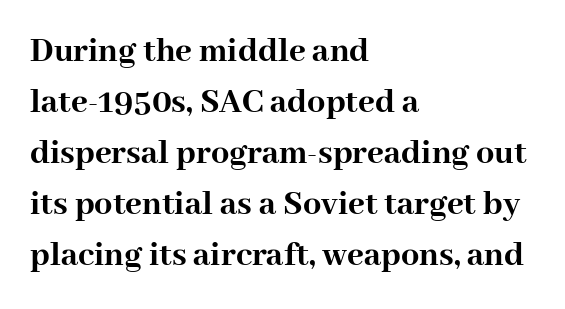
These lines are composed in type with serifs. The lines sit at an ordinary, default distance from one another. The string is rendered with underlining switched off. A typesetter would call this proportional, since set widths differ per character. The compositor pushed each line to the left boundary.
